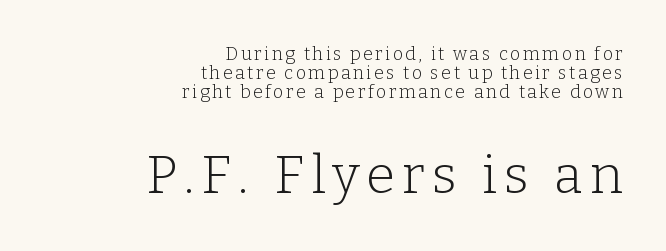
Weight class: somewhere from thin through regular. If you measured baseline to baseline, you'd find a short distance. Spacing verdict: proportional, widths tailored to each character. Larger block? The one below; the one above is distinctly smaller. Italic: no, the glyphs are upright roman. Caption: multi-line text, flush right, ragged left.
